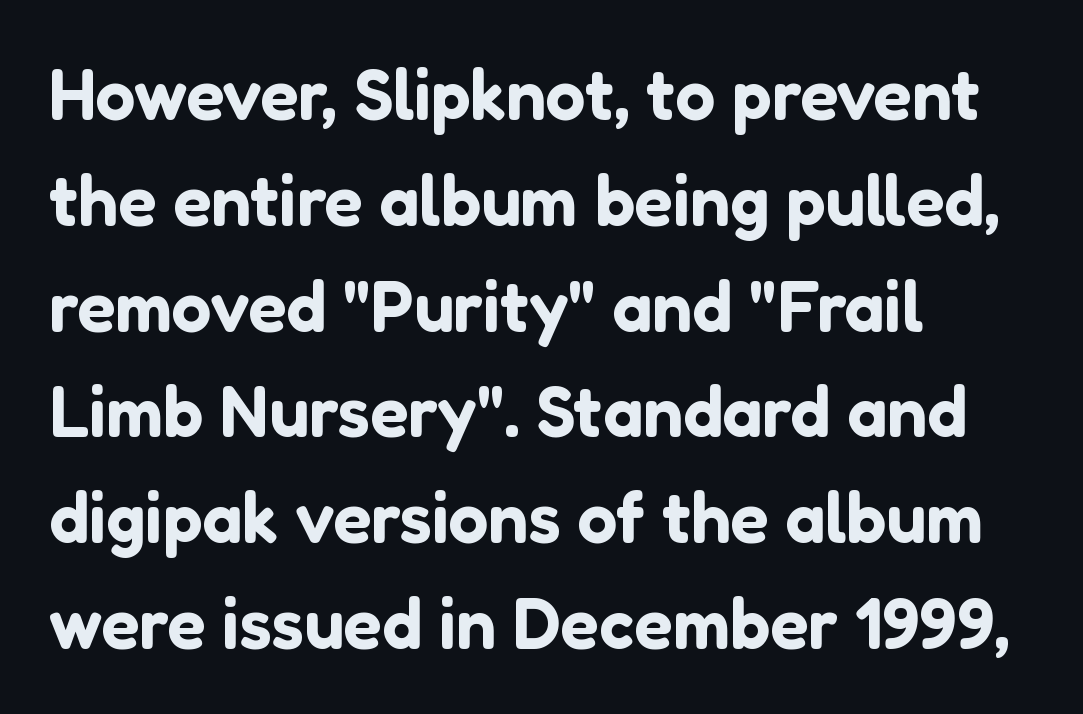
The image shows 71 px sans-serif type, upright; set left-aligned, normal line spacing (1.49x), normal letter spacing, not underlined; low stroke contrast and a medium x-height.
